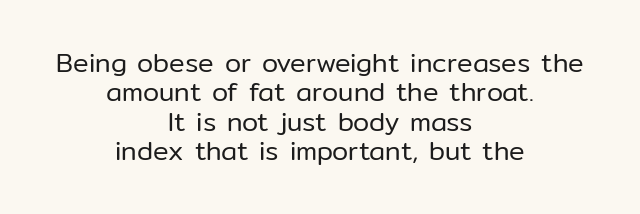
Clear beneath every line of the passage. Upright lettering throughout. Regarding leading, the lines here are crowded together. This sample uses plain, unmodified letter spacing.
